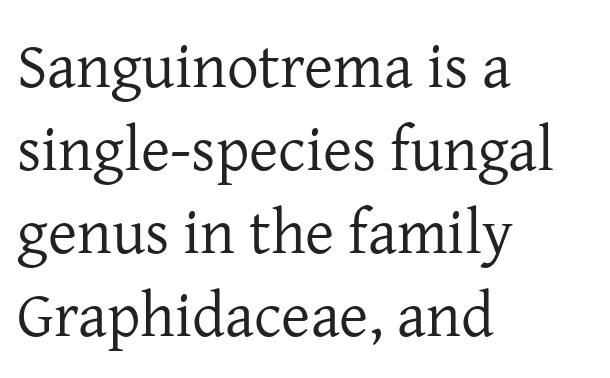
This sample has the flowing, uneven cadence of proportional lettering. Rows of type keep a routine distance in the vertical direction. Classification — serif. Underlining? Definitely not there. The gaps between neighbouring characters are ordinary and unremarkable.
